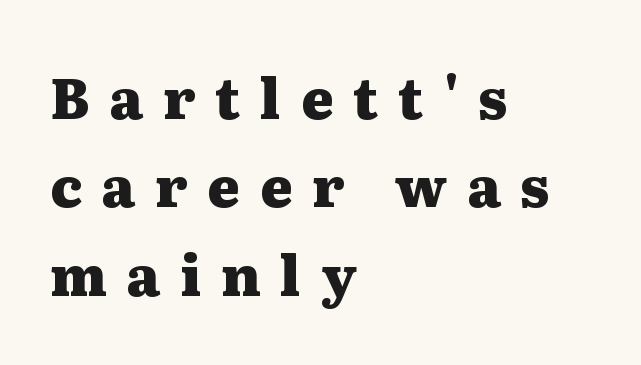
Q: Is the text bold? A: Yes.
Q: Is the text italic (slanted)? A: No, it is upright.
Q: Is the typeface a serif or a sans-serif typeface? A: Serif.
Q: Is the text underlined? A: No.
Q: How is the paragraph aligned? A: Left-aligned.
Q: Is the spacing between letters normal or unusually wide? A: Unusually wide.
Q: Is the spacing between lines tight, normal or loose? A: Normal.
Q: Width (condensed, normal, or wide)? A: Wide.
Q: Stroke contrast? A: Medium.
Q: x-height? A: Medium.
Q: Monospaced? A: No.
